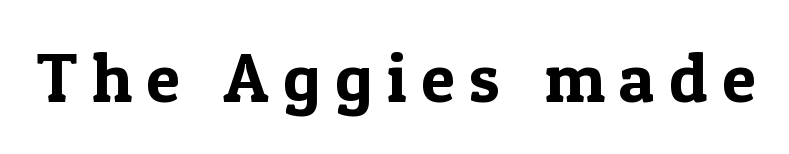
{"serif": "yes", "italic": "no", "width": "normal", "x_height": "medium", "monospaced": "no", "underline": "no", "letter_spacing": "wide", "letter_spacing_em": 0.21, "glyph_px": 69}
